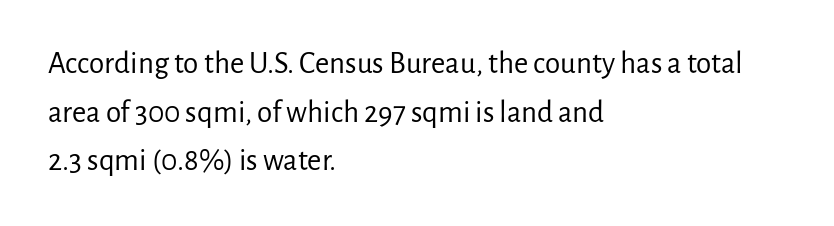
{"serif": "no", "italic": "no", "bold": "no", "weight": "regular", "width": "normal", "stroke_contrast": "low", "x_height": "medium", "monospaced": "no", "underline": "no", "align": "left", "line_spacing": "normal", "line_spacing_ratio": 1.57, "letter_spacing": "normal", "letter_spacing_em": 0.0, "glyph_px": 31}
